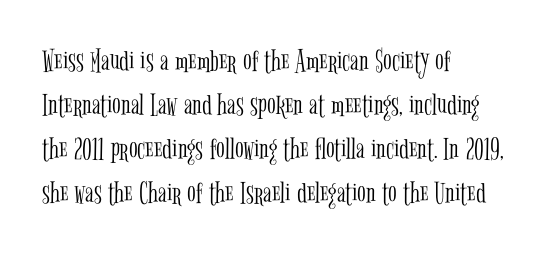
Q: Is the text bold? A: No.
Q: Is the text italic (slanted)? A: No, it is upright.
Q: Is the typeface a serif or a sans-serif typeface? A: Serif.
Q: Is the text underlined? A: No.
Q: How is the paragraph aligned? A: Left-aligned.
Q: Is the spacing between letters normal or unusually wide? A: Normal.
Q: Is the spacing between lines tight, normal or loose? A: Normal.
Q: Width (condensed, normal, or wide)? A: Condensed.
Q: Stroke contrast? A: Low.
Q: x-height? A: Medium.
Q: Monospaced? A: No.
